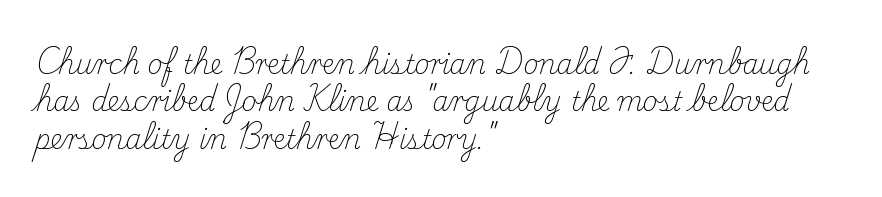
The image shows 26 px text type; set left-aligned, normal line spacing (1.44x), normal letter spacing, not underlined.
